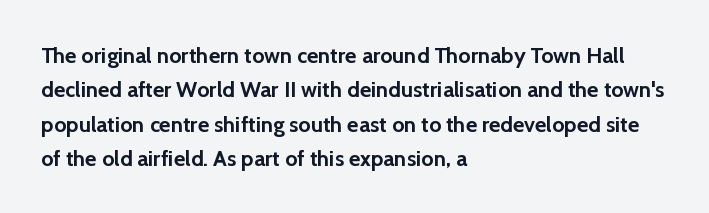
{"italic": "no", "bold": "yes", "underline": "no", "align": "left", "line_spacing": "normal", "line_spacing_ratio": 1.56, "letter_spacing": "normal", "letter_spacing_em": 0.0, "glyph_px": 22}
